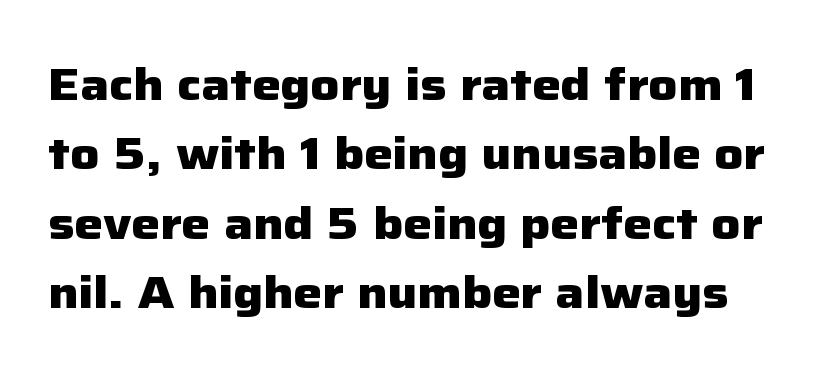
Q: Is the text bold? A: Yes.
Q: Is the text italic (slanted)? A: No, it is upright.
Q: Is the typeface a serif or a sans-serif typeface? A: Sans-serif.
Q: Is the text underlined? A: No.
Q: Is the spacing between letters normal or unusually wide? A: Normal.
Q: Is the spacing between lines tight, normal or loose? A: Normal.
Q: Width (condensed, normal, or wide)? A: Normal.
Q: Stroke contrast? A: Low.
Q: x-height? A: Medium.
Q: Monospaced? A: No.
